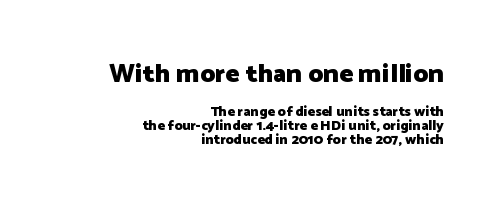
{"italic": "no", "bold": "yes", "underline": "no", "align": "right", "line_spacing": "tight", "line_spacing_ratio": 1.01, "letter_spacing": "normal", "letter_spacing_em": 0.0, "larger_block": "first", "size_ratio": 1.86, "glyph_px": 26}
